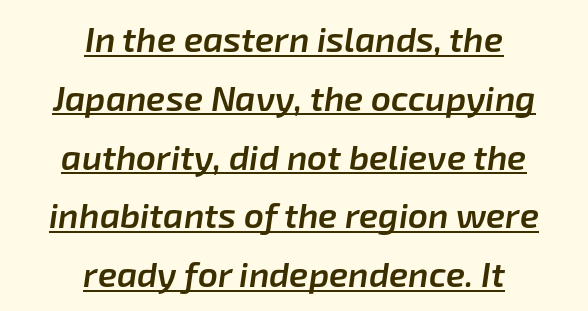
The image shows 35 px semibold type, italic (leaning right); set centered, normal line spacing (1.68x), normal letter spacing, underlined; low stroke contrast and a medium x-height.
